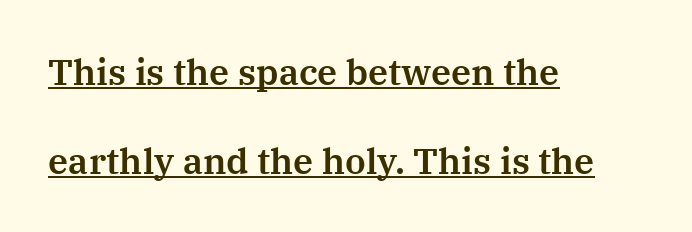
A roman cut, with each character standing at attention. The lines are quadded left. Compared with undecorated copy, this sample adds a rule below the words. The letterforms sit shoulder to shoulder at normal distance.
